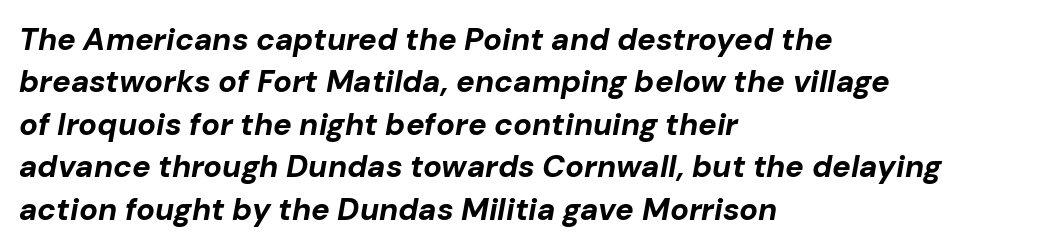
{"italic": "yes", "lean": "right", "slant_degrees": 10, "bold": "yes", "weight": "bold", "width": "normal", "stroke_contrast": "low", "x_height": "medium", "monospaced": "no", "underline": "no", "align": "left", "line_spacing": "normal", "line_spacing_ratio": 1.37, "letter_spacing": "normal", "letter_spacing_em": 0.0, "glyph_px": 31}
